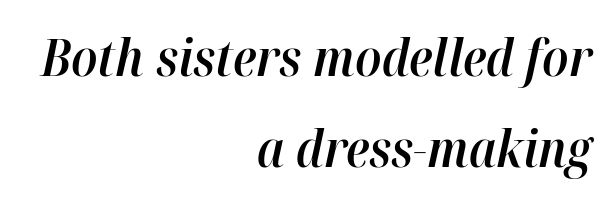
You could not count columns in this text — the font is proportionally spaced. Spacing between characters is what you'd get straight out of the box. Which margin do the lines hug? The right one — the left edge is uneven. The gap between lines stays unmarked. Typographic density is moderately raised because the face is semibold.
